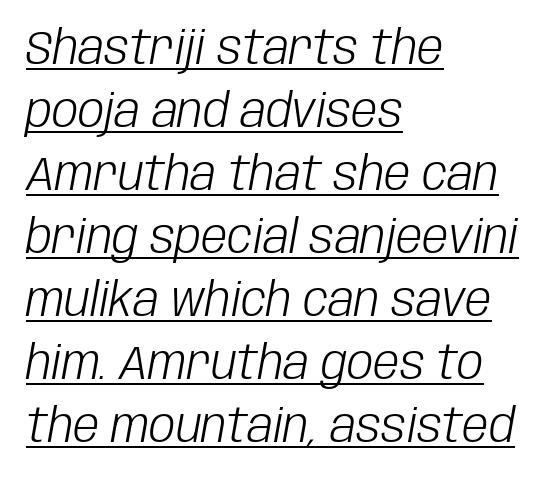
{"italic": "yes", "lean": "right", "slant_degrees": 10, "bold": "no", "weight": "light", "width": "condensed", "stroke_contrast": "low", "x_height": "large", "monospaced": "no", "underline": "yes", "align": "left", "line_spacing": "normal", "line_spacing_ratio": 1.34, "letter_spacing": "normal", "letter_spacing_em": 0.0, "glyph_px": 47}
